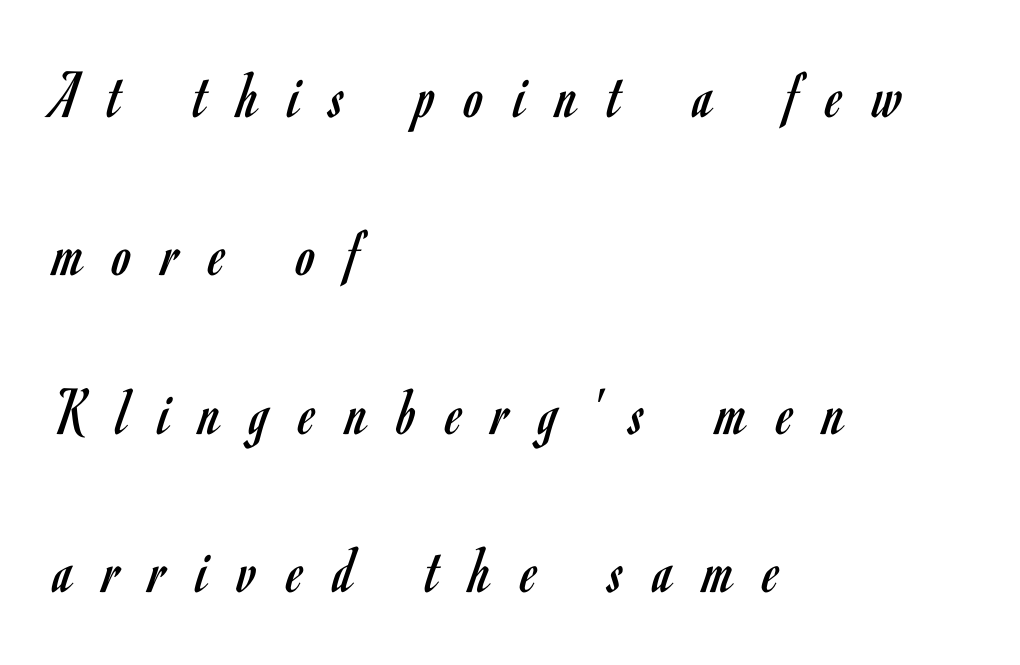
Q: Is the text bold? A: No.
Q: Is the text italic (slanted)? A: Yes.
Q: Is the typeface a serif or a sans-serif typeface? A: Sans-serif.
Q: Is the text underlined? A: No.
Q: How is the paragraph aligned? A: Left-aligned.
Q: Is the spacing between letters normal or unusually wide? A: Unusually wide.
Q: Is the spacing between lines tight, normal or loose? A: Loose.
Q: Width (condensed, normal, or wide)? A: Condensed.
Q: Stroke contrast? A: Low.
Q: x-height? A: Small.
Q: Monospaced? A: No.
